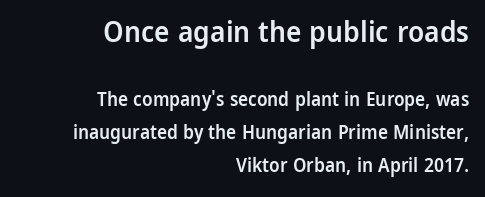
Q: Is the text bold? A: Semi-bold.
Q: Is the text italic (slanted)? A: No, it is upright.
Q: Is the typeface a serif or a sans-serif typeface? A: Sans-serif.
Q: Is the text underlined? A: No.
Q: How is the paragraph aligned? A: Right-aligned.
Q: Is the spacing between letters normal or unusually wide? A: Normal.
Q: Which block of text is set in a larger size, the first (top) or the second (bottom)? A: The first (top) one.
Q: Width (condensed, normal, or wide)? A: Normal.
Q: Stroke contrast? A: Low.
Q: x-height? A: Medium.
Q: Monospaced? A: No.
